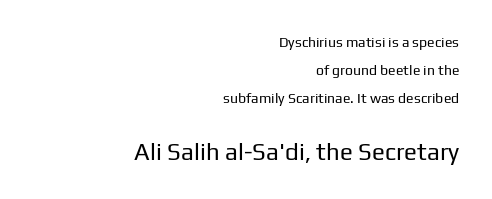
Q: Is the text bold? A: No.
Q: Is the text italic (slanted)? A: No, it is upright.
Q: Is the text underlined? A: No.
Q: How is the paragraph aligned? A: Right-aligned.
Q: Is the spacing between letters normal or unusually wide? A: Normal.
Q: Is the spacing between lines tight, normal or loose? A: Loose.
Q: Which block of text is set in a larger size, the first (top) or the second (bottom)? A: The second (bottom) one.
